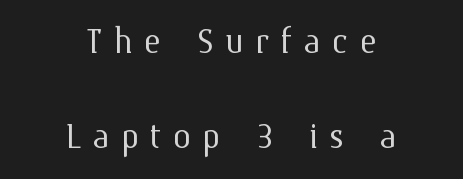
This sample uses an upright cut, with every glyph sitting square on the baseline. The cut favours lightness, reaching ordinary text weight at its darkest. The space beneath each line is pristine and unruled. The block of text is sparse from top to bottom, with ample space between rows. The letters advance in unequal steps, a hallmark of proportional type.
